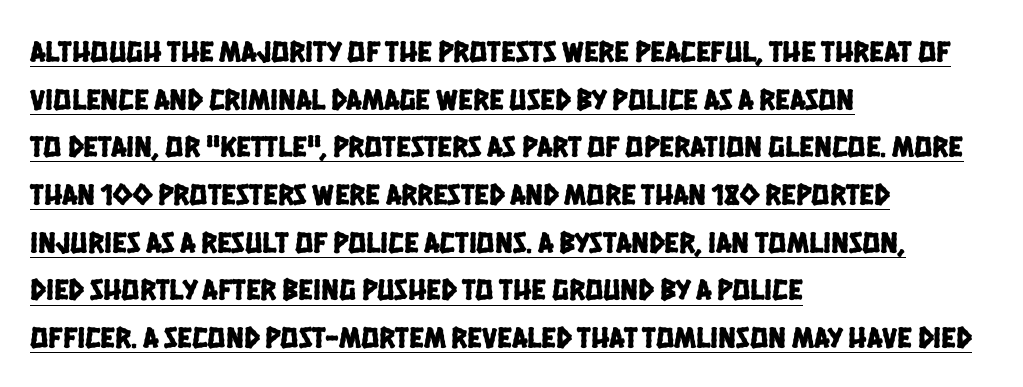
The image shows 30 px condensed sans-serif type; set left-aligned, normal line spacing (1.59x), normal letter spacing, underlined; low stroke contrast and a large x-height.
